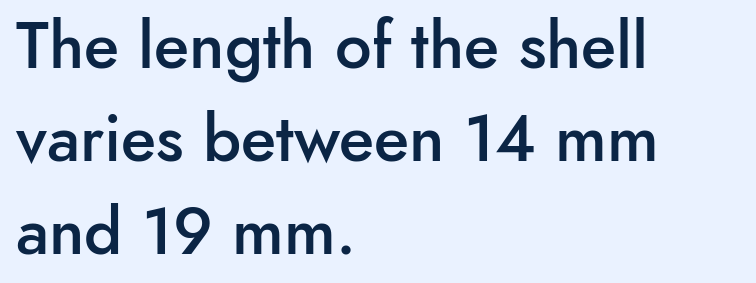
Rule under the text: the space is simply empty. Alignment: flush left. Vertically, the passage feels balanced, rows spaced as you'd expect. Vertical strokes here are truly vertical. You can tell from the bare stems that sans-serif type was used. The face used here is proportionally spaced, like ordinary book or web type.
